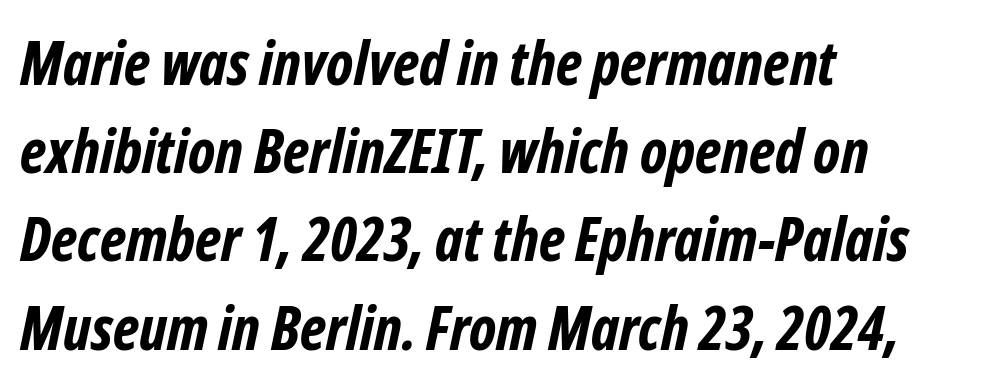
Q: Is the text bold? A: Yes.
Q: Is the typeface a serif or a sans-serif typeface? A: Sans-serif.
Q: Is the text underlined? A: No.
Q: How is the paragraph aligned? A: Left-aligned.
Q: Is the spacing between letters normal or unusually wide? A: Normal.
Q: Is the spacing between lines tight, normal or loose? A: Normal.
Q: Width (condensed, normal, or wide)? A: Condensed.
Q: Stroke contrast? A: Low.
Q: x-height? A: Medium.
Q: Monospaced? A: No.
